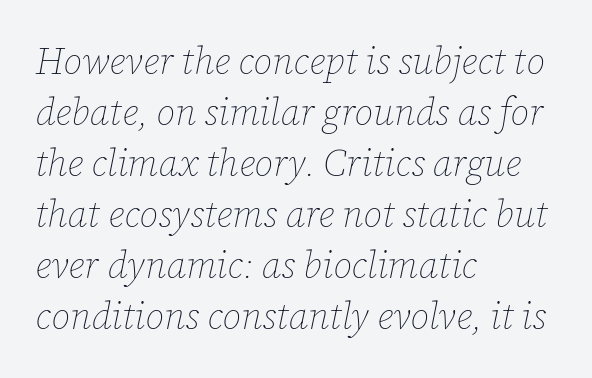
The image shows 37 px thin type, italic (leaning right); set left-aligned, normal line spacing (1.38x), normal letter spacing, not underlined; low stroke contrast and a medium x-height.
